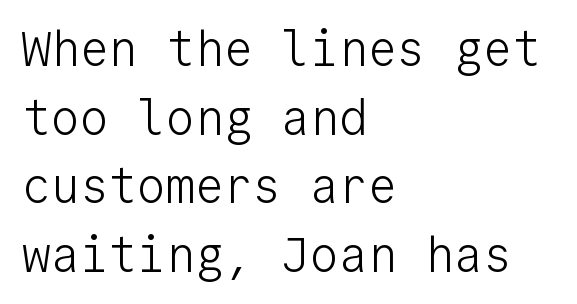
The image shows 48 px light sans-serif type, upright, monospaced; set left-aligned, normal line spacing (1.43x), normal letter spacing, not underlined; low stroke contrast and a medium x-height.
